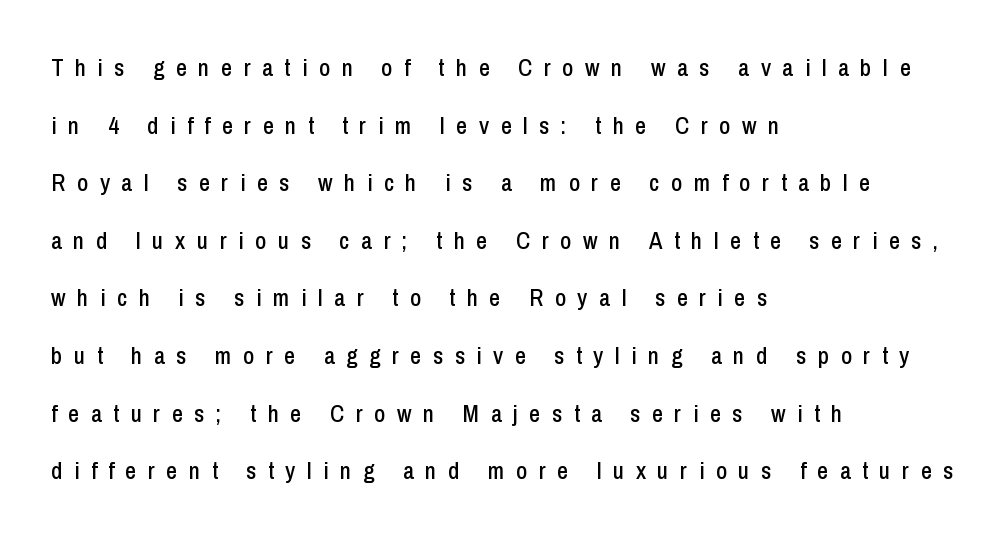
Q: Is the text italic (slanted)? A: No, it is upright.
Q: Is the text underlined? A: No.
Q: How is the paragraph aligned? A: Left-aligned.
Q: Is the spacing between letters normal or unusually wide? A: Unusually wide.
Q: Is the spacing between lines tight, normal or loose? A: Loose.
